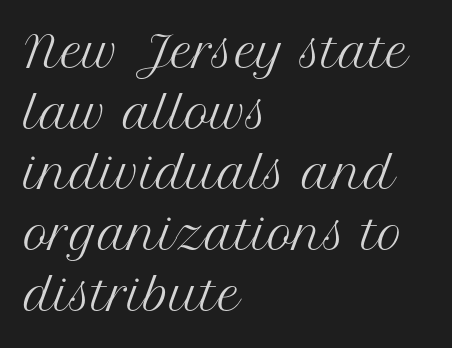
Stems and bowls with no extra thickness — not bold. The string is rendered with underlining switched off. Quick note: interline space is typical. The rendering uses natural spacing where letterforms have individual widths. Each letter's strokes conclude with small projecting serifs.
